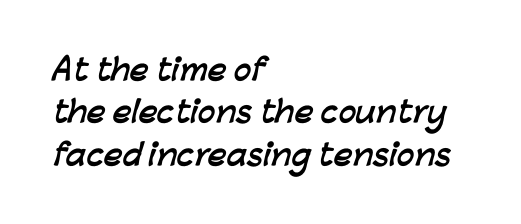
Q: Is the text bold? A: Yes.
Q: Is the typeface a serif or a sans-serif typeface? A: Sans-serif.
Q: Is the text underlined? A: No.
Q: How is the paragraph aligned? A: Left-aligned.
Q: Is the spacing between letters normal or unusually wide? A: Normal.
Q: Is the spacing between lines tight, normal or loose? A: Normal.
Q: Width (condensed, normal, or wide)? A: Normal.
Q: Stroke contrast? A: Low.
Q: x-height? A: Medium.
Q: Monospaced? A: No.
